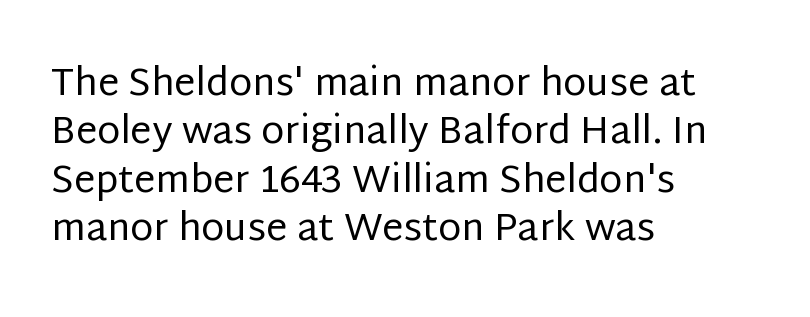
Q: Is the text bold? A: No.
Q: Is the text italic (slanted)? A: No, it is upright.
Q: Is the typeface a serif or a sans-serif typeface? A: Sans-serif.
Q: Is the text underlined? A: No.
Q: How is the paragraph aligned? A: Left-aligned.
Q: Is the spacing between letters normal or unusually wide? A: Normal.
Q: Is the spacing between lines tight, normal or loose? A: Normal.
Q: Width (condensed, normal, or wide)? A: Normal.
Q: Stroke contrast? A: Low.
Q: x-height? A: Large.
Q: Monospaced? A: No.
